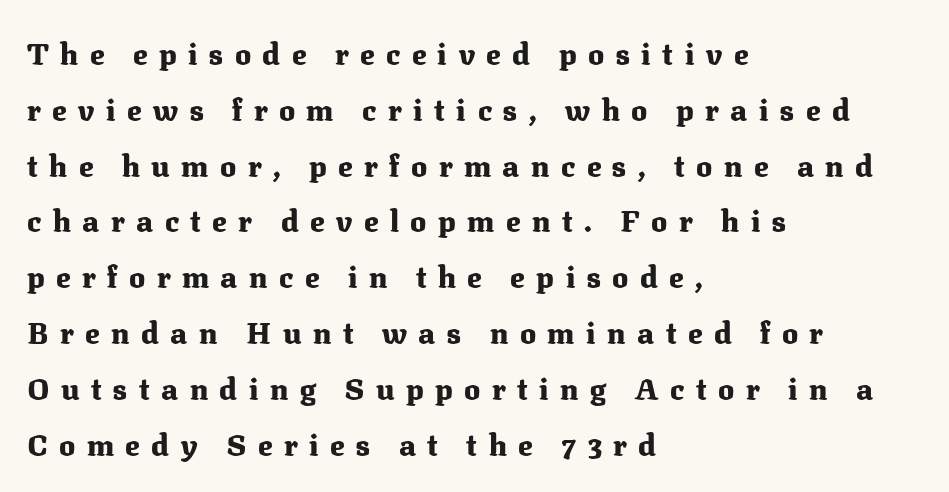
{"serif": "yes", "italic": "no", "bold": "yes", "weight": "heavy", "width": "normal", "stroke_contrast": "medium", "x_height": "medium", "monospaced": "no", "underline": "no", "align": "left", "line_spacing_ratio": 1.86, "letter_spacing": "wide", "letter_spacing_em": 0.38, "glyph_px": 30}
